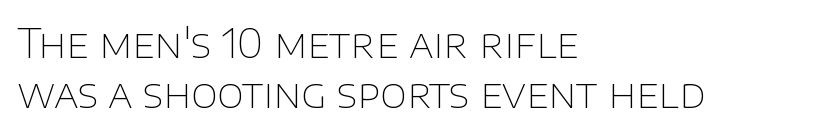
Q: Is the text bold? A: No.
Q: Is the text italic (slanted)? A: No, it is upright.
Q: Is the typeface a serif or a sans-serif typeface? A: Sans-serif.
Q: Is the text underlined? A: No.
Q: How is the paragraph aligned? A: Left-aligned.
Q: Is the spacing between letters normal or unusually wide? A: Normal.
Q: Is the spacing between lines tight, normal or loose? A: Normal.
Q: Width (condensed, normal, or wide)? A: Normal.
Q: Stroke contrast? A: Low.
Q: x-height? A: Large.
Q: Monospaced? A: No.
